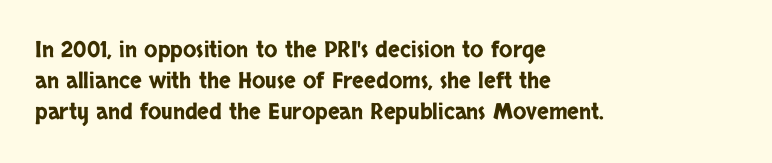
The image shows 22 px text type, upright; set left-aligned, normal line spacing (1.4x), normal letter spacing, not underlined.
